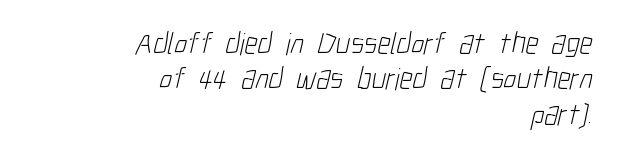
Q: Is the text bold? A: No.
Q: Is the typeface a serif or a sans-serif typeface? A: Sans-serif.
Q: Is the text underlined? A: No.
Q: How is the paragraph aligned? A: Right-aligned.
Q: Is the spacing between letters normal or unusually wide? A: Normal.
Q: Is the spacing between lines tight, normal or loose? A: Tight.
Q: Width (condensed, normal, or wide)? A: Condensed.
Q: Stroke contrast? A: Low.
Q: x-height? A: Medium.
Q: Monospaced? A: No.
